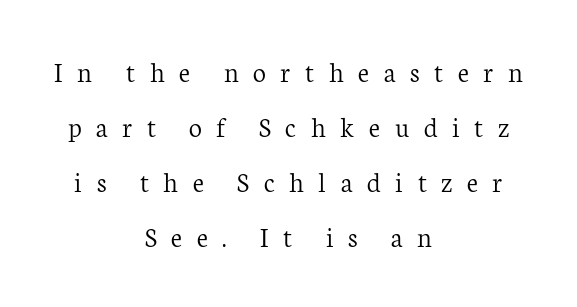
Is there any slant? The stems are plumb. Do the characters align in a grid? No, the font is proportional. Stems here are at most as thick as an everyday book face. The passage shown is typeset with a serif family. Short note: letters widely spaced. Quick note: underline off.
